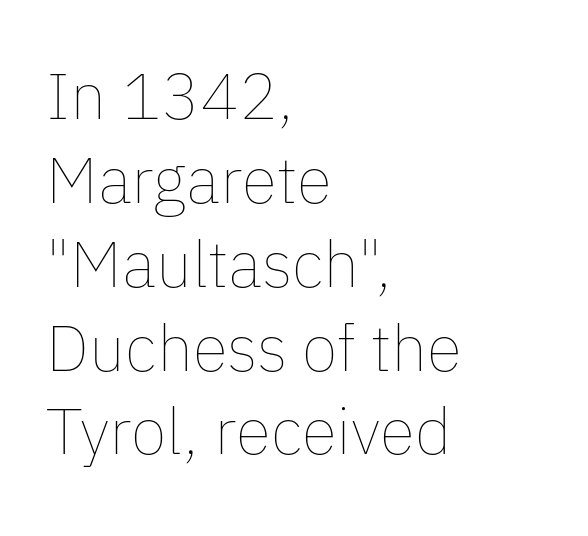
Q: Is the text bold? A: No.
Q: Is the text italic (slanted)? A: No, it is upright.
Q: Is the text underlined? A: No.
Q: How is the paragraph aligned? A: Left-aligned.
Q: Is the spacing between letters normal or unusually wide? A: Normal.
Q: Is the spacing between lines tight, normal or loose? A: Normal.
Q: Width (condensed, normal, or wide)? A: Normal.
Q: Stroke contrast? A: Low.
Q: x-height? A: Medium.
Q: Monospaced? A: No.
